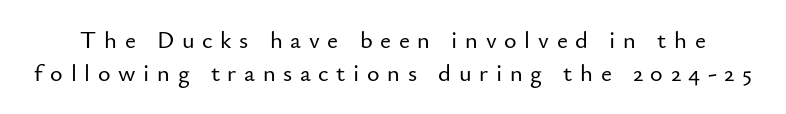
{"italic": "no", "underline": "no", "line_spacing": "normal", "line_spacing_ratio": 1.36, "letter_spacing": "wide", "letter_spacing_em": 0.32, "glyph_px": 24}
